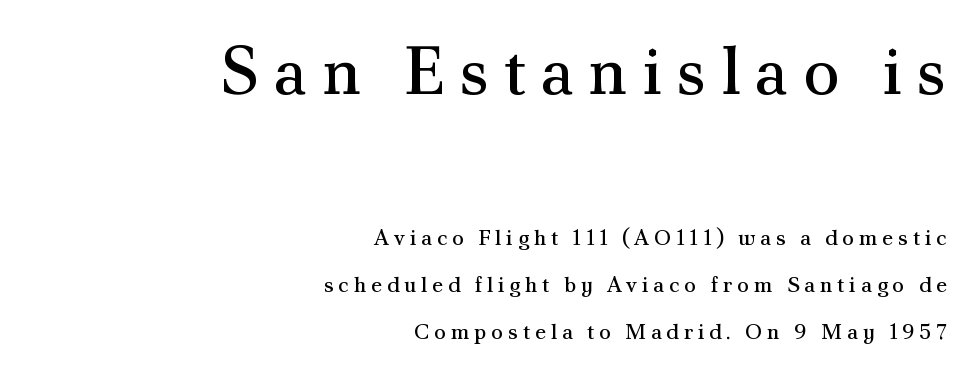
The image shows 67 px regular-weight serif type, upright; set right-aligned, loose line spacing (2.13x), unusually wide letter spacing (+0.21 em), not underlined; the first (top) block is 3.05x larger; medium stroke contrast and a small x-height.
